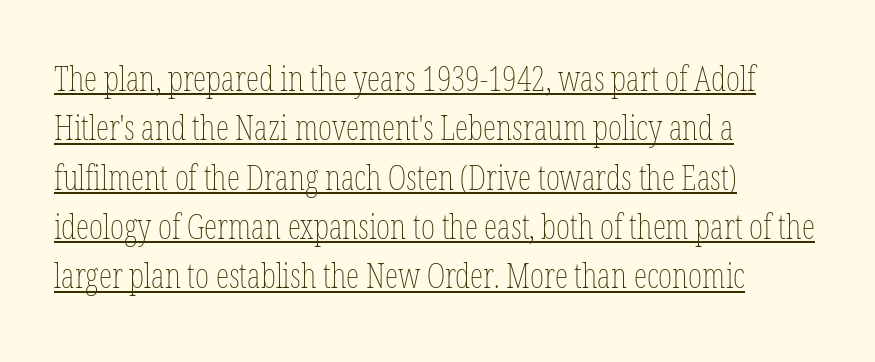
{"italic": "no", "bold": "no", "weight": "thin", "width": "condensed", "stroke_contrast": "low", "x_height": "medium", "monospaced": "no", "underline": "yes", "align": "left", "line_spacing": "normal", "line_spacing_ratio": 1.45, "letter_spacing": "normal", "letter_spacing_em": 0.0, "glyph_px": 34}
